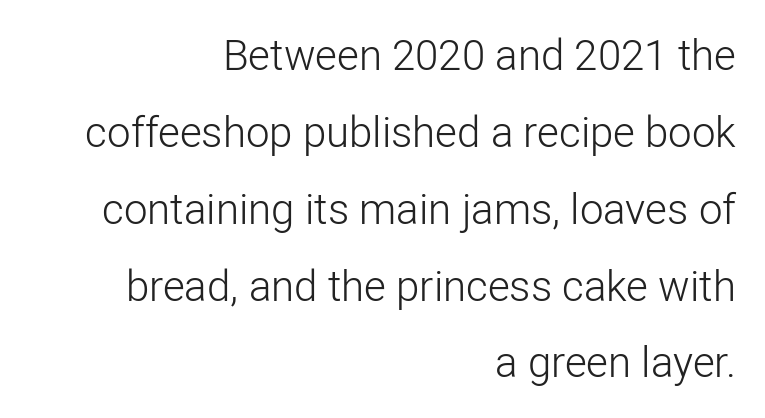
The image shows 42 px light sans-serif type, upright; set right-aligned, line spacing 1.83x, normal letter spacing, not underlined; low stroke contrast and a medium x-height.
